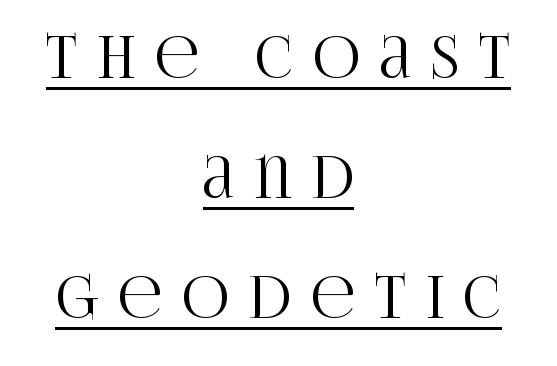
Q: Is the text italic (slanted)? A: No, it is upright.
Q: Is the typeface a serif or a sans-serif typeface? A: Serif.
Q: Is the text underlined? A: Yes.
Q: How is the paragraph aligned? A: Centered.
Q: Is the spacing between letters normal or unusually wide? A: Unusually wide.
Q: Is the spacing between lines tight, normal or loose? A: Loose.
Q: Width (condensed, normal, or wide)? A: Condensed.
Q: Stroke contrast? A: High.
Q: x-height? A: Large.
Q: Monospaced? A: No.
